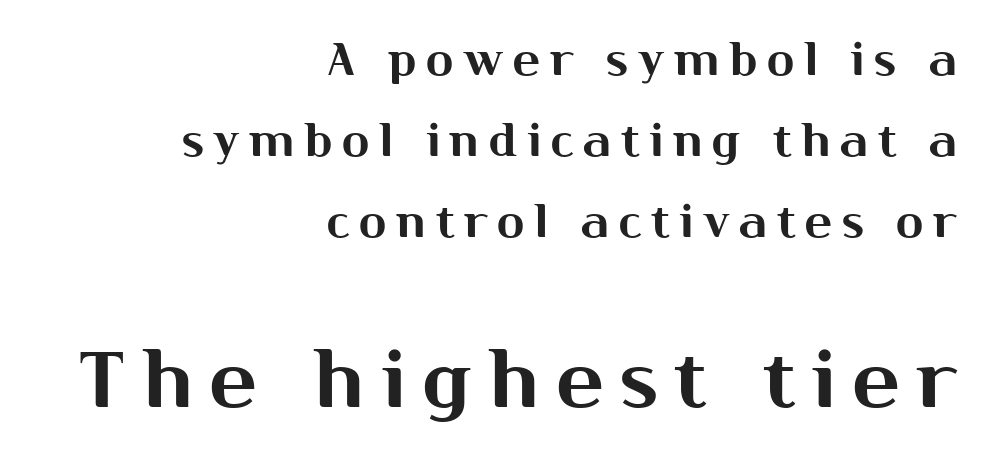
{"serif": "no", "italic": "no", "width": "normal", "stroke_contrast": "medium", "x_height": "medium", "monospaced": "no", "underline": "no", "align": "right", "line_spacing_ratio": 1.8, "letter_spacing": "wide", "letter_spacing_em": 0.22, "larger_block": "second", "size_ratio": 1.73, "glyph_px": 78}
